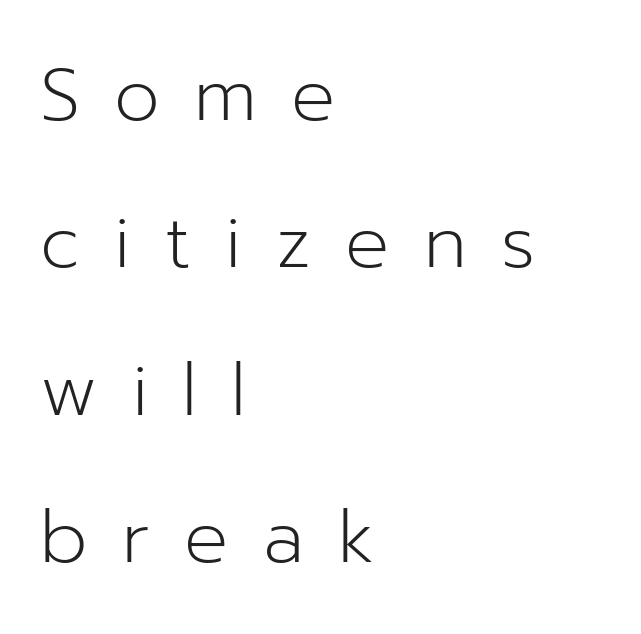
The image shows 73 px light sans-serif type, upright; set left-aligned, loose line spacing (2.02x), unusually wide letter spacing (+0.47 em), not underlined; low stroke contrast and a medium x-height.
